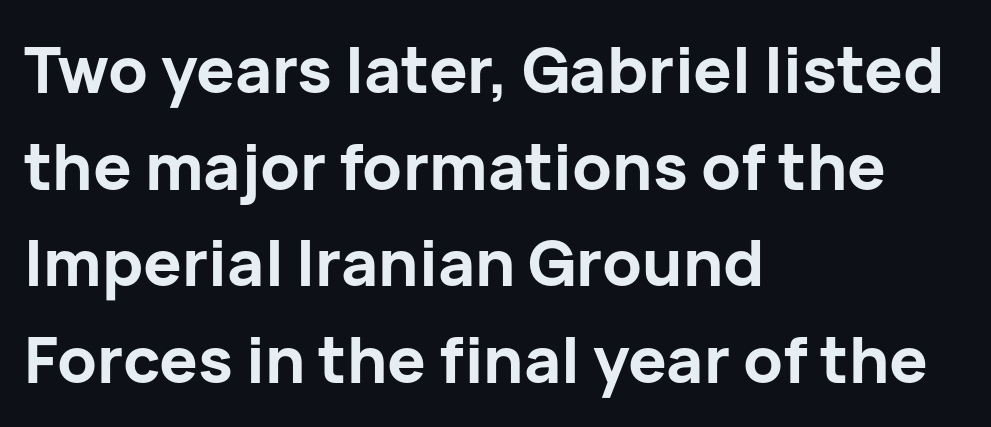
Which margin do the lines hug? The left one — the right edge is uneven. This rendering features lettering with no underline. Do the characters align in a grid? No, the font is proportional. The face used here has the dense, thick strokes of a bold.
